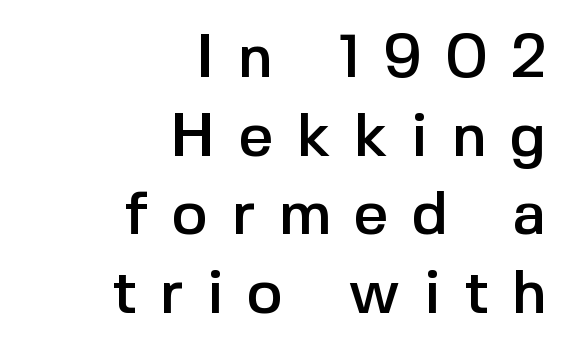
{"serif": "no", "italic": "no", "width": "normal", "x_height": "medium", "monospaced": "no", "underline": "no", "align": "right", "line_spacing": "normal", "line_spacing_ratio": 1.29, "letter_spacing": "wide", "letter_spacing_em": 0.38, "glyph_px": 61}
